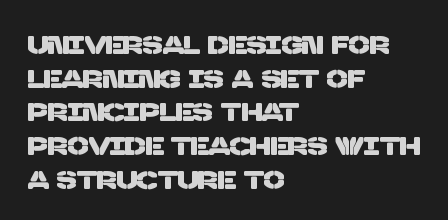
The image shows 25 px text type; set left-aligned, normal line spacing (1.35x), normal letter spacing, not underlined.
